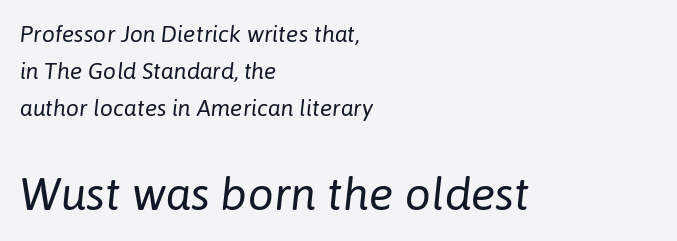
Q: Is the text bold? A: No.
Q: Is the text italic (slanted)? A: Yes, it leans right by about 6 degrees.
Q: Is the text underlined? A: No.
Q: How is the paragraph aligned? A: Left-aligned.
Q: Is the spacing between letters normal or unusually wide? A: Normal.
Q: Is the spacing between lines tight, normal or loose? A: Normal.
Q: Which block of text is set in a larger size, the first (top) or the second (bottom)? A: The second (bottom) one.
Q: Width (condensed, normal, or wide)? A: Normal.
Q: Stroke contrast? A: Low.
Q: x-height? A: Medium.
Q: Monospaced? A: No.
